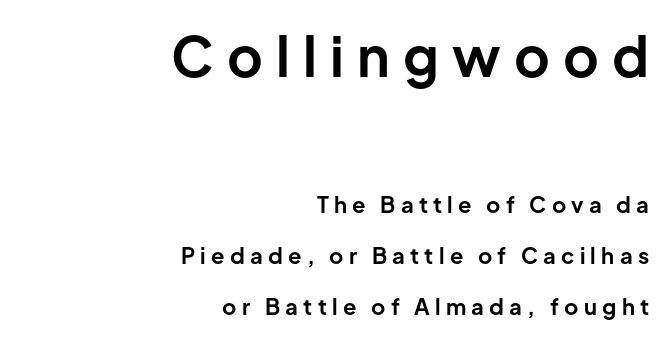
{"serif": "no", "italic": "no", "bold": "yes", "weight": "bold", "width": "normal", "stroke_contrast": "low", "x_height": "medium", "monospaced": "no", "underline": "no", "align": "right", "line_spacing": "loose", "line_spacing_ratio": 2.31, "letter_spacing": "wide", "letter_spacing_em": 0.24, "larger_block": "first", "size_ratio": 2.5, "glyph_px": 55}
